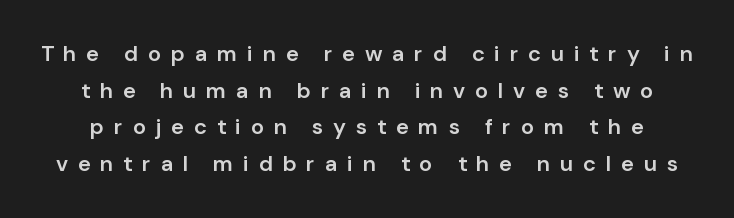
{"italic": "no", "bold": "semi", "underline": "no", "line_spacing": "normal", "line_spacing_ratio": 1.67, "letter_spacing": "wide", "letter_spacing_em": 0.44, "glyph_px": 22}
